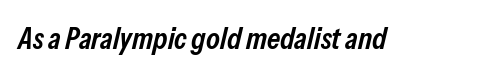
The image shows 31 px semibold, condensed type, italic (leaning right); set normal letter spacing, not underlined; low stroke contrast and a medium x-height.
